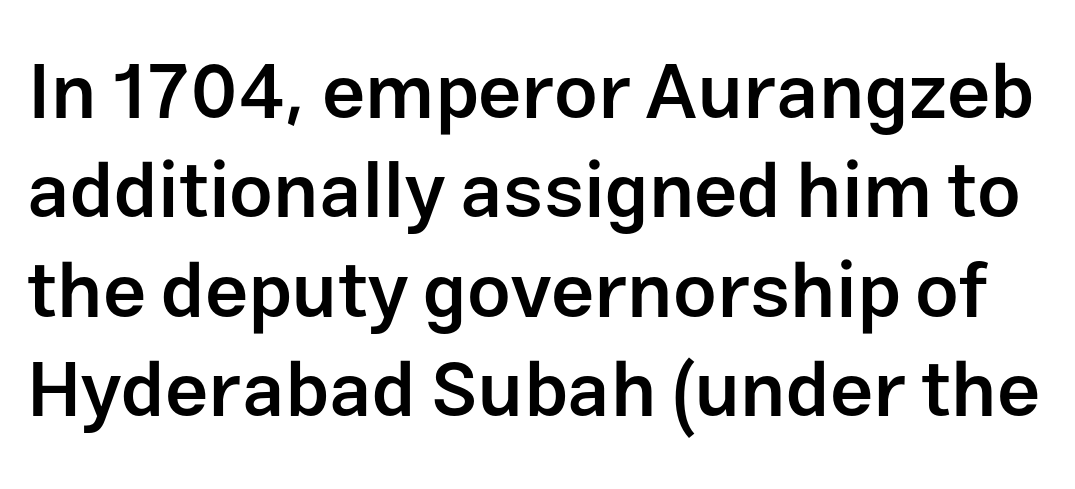
The image shows 77 px semibold sans-serif type, upright; set normal line spacing (1.29x), normal letter spacing, not underlined; low stroke contrast and a medium x-height.
